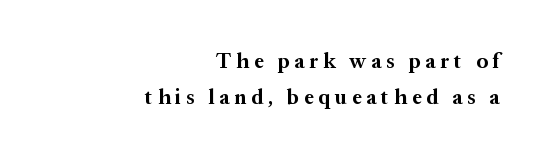
The image shows 21 px bold type, upright; set right-aligned, line spacing 1.73x, unusually wide letter spacing (+0.23 em), not underlined.
